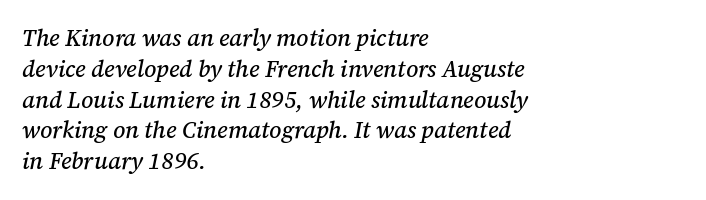
Clear beneath every line of the passage. The axis of the letterforms is tilted away from vertical. The leading is moderate, giving the passage an even texture. Left-aligned paragraph, ragged on the right. Here the glyphs are tracked normally, forming tight word shapes.
